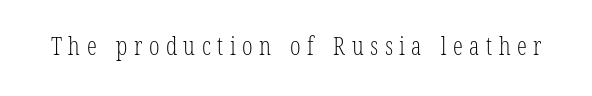
Q: Is the text bold? A: No.
Q: Is the text underlined? A: No.
Q: Is the spacing between letters normal or unusually wide? A: Unusually wide.
